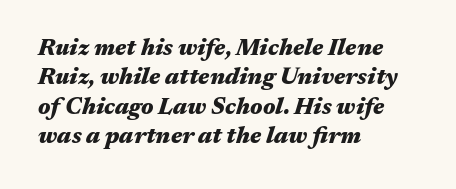
Typeset ragged right — the left edge is the straight one. Set as a true bold cut, around the 700 mark. The area under the type is left untouched. Does extra space separate the letters? No, they use regular spacing.
